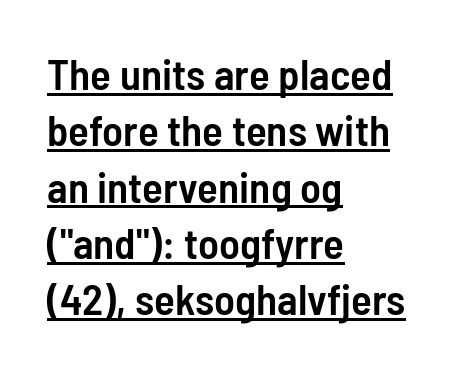
{"serif": "no", "italic": "no", "bold": "semi", "weight": "semibold", "width": "condensed", "stroke_contrast": "low", "x_height": "medium", "monospaced": "no", "underline": "yes", "align": "left", "line_spacing": "normal", "line_spacing_ratio": 1.31, "letter_spacing": "normal", "letter_spacing_em": 0.0, "glyph_px": 43}
